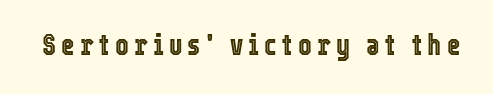
{"italic": "no", "width": "condensed", "x_height": "medium", "monospaced": "no", "underline": "no", "glyph_px": 29}
